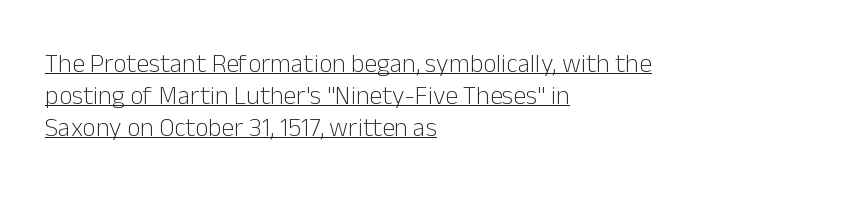
{"italic": "no", "bold": "no", "underline": "yes", "align": "left", "line_spacing_ratio": 1.23, "letter_spacing": "normal", "letter_spacing_em": 0.0, "glyph_px": 26}
